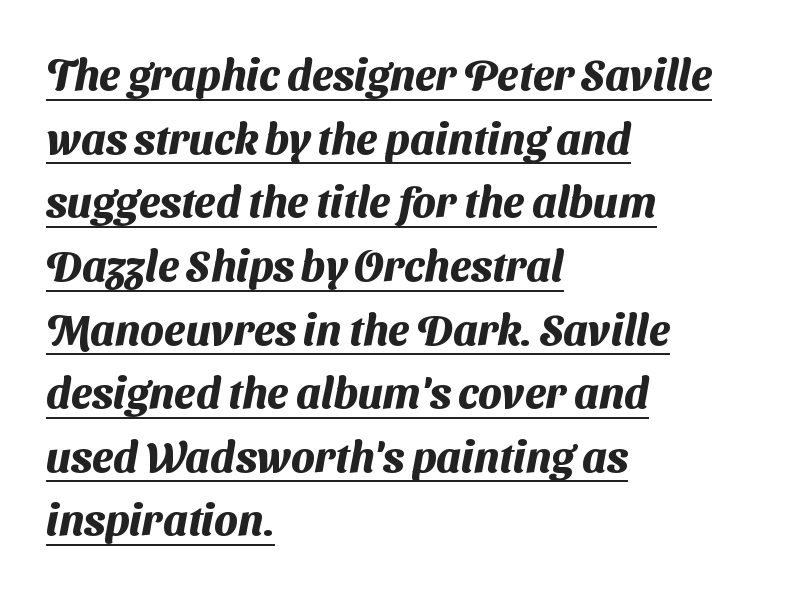
{"serif": "no", "bold": "yes", "weight": "heavy", "width": "normal", "stroke_contrast": "medium", "x_height": "medium", "monospaced": "no", "underline": "yes", "align": "left", "line_spacing": "normal", "line_spacing_ratio": 1.48, "letter_spacing": "normal", "letter_spacing_em": 0.0, "glyph_px": 43}
